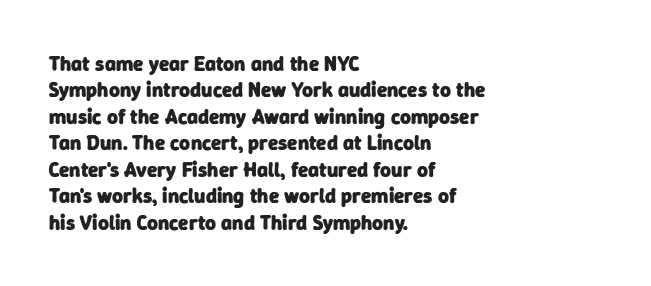
The paragraph shown leans on its left margin. Nobody touched the tracking dial on this one. Whoever set this chose a conventional vertical rhythm. Descender tails drop into unmarked territory.
